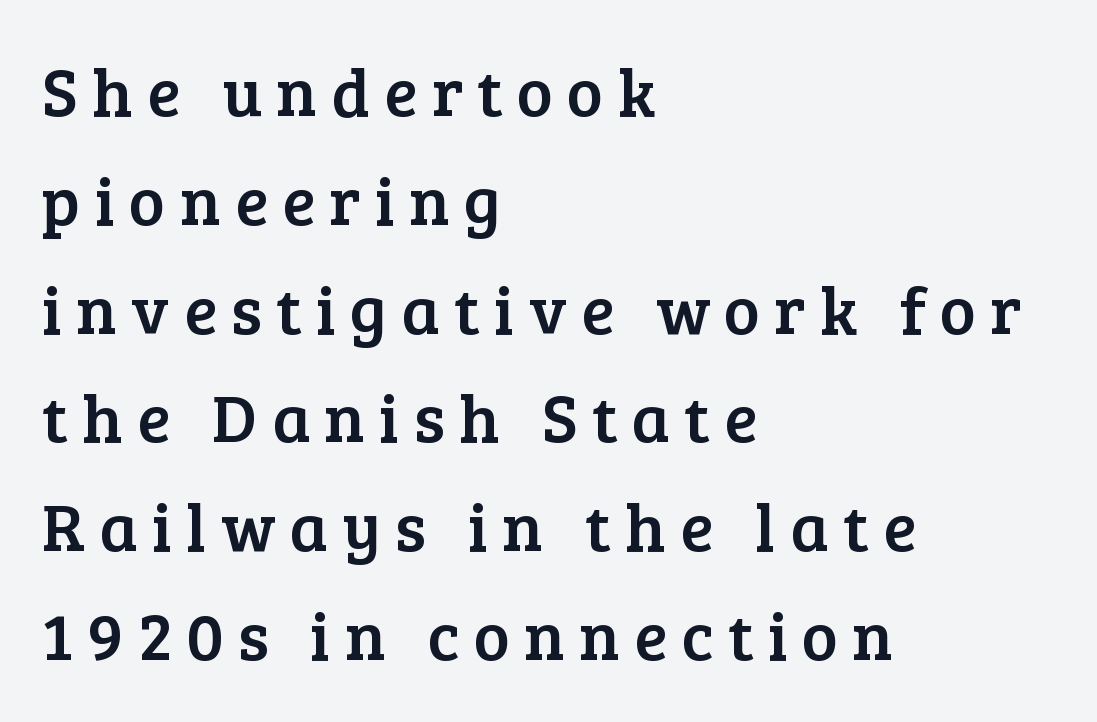
{"serif": "yes", "italic": "no", "width": "normal", "stroke_contrast": "low", "x_height": "medium", "monospaced": "no", "underline": "no", "align": "left", "line_spacing": "normal", "line_spacing_ratio": 1.6, "letter_spacing": "wide", "letter_spacing_em": 0.21, "glyph_px": 68}
